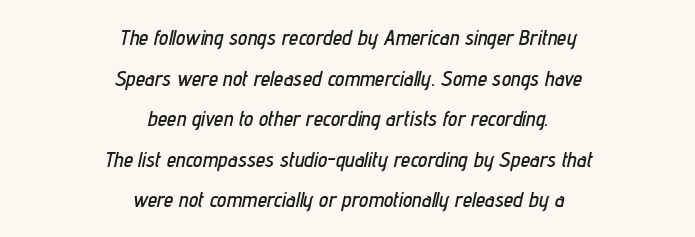
A typesetter would mark this as italic. The setting favours the middle, as headings and verse often do. Line spacing here is loose. Unmarked baselines from the first word to the last. Does extra space separate the letters? No, they use regular spacing.
